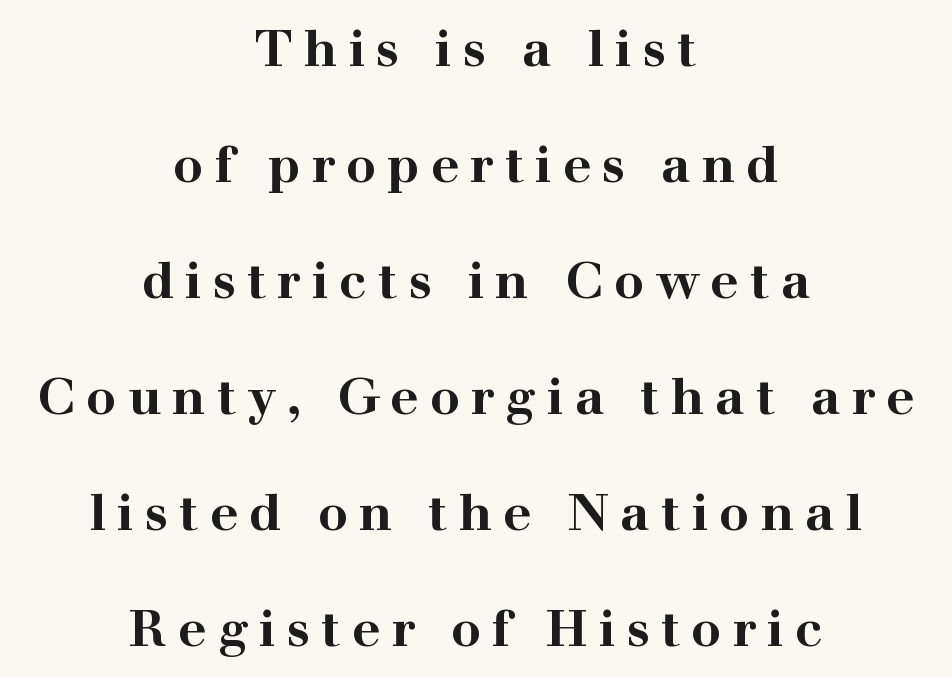
Are there feet on the stems? There are — it's a serif. This is heavy type, rendered in bold. This sample has the flowing, uneven cadence of proportional lettering. Unmarked baselines from the first word to the last. Line spacing here is loose.
